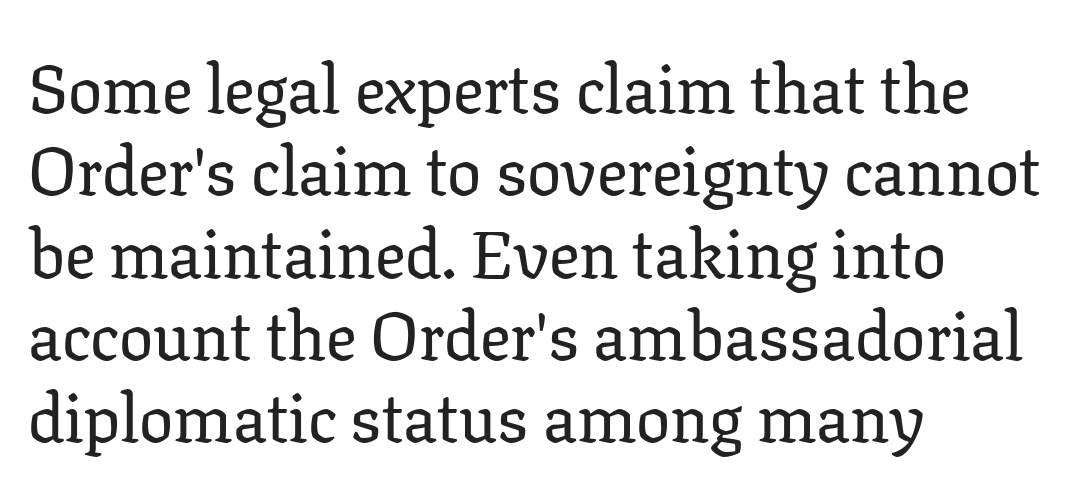
{"serif": "yes", "italic": "no", "width": "normal", "stroke_contrast": "low", "x_height": "medium", "monospaced": "no", "underline": "no", "align": "left", "line_spacing_ratio": 1.21, "letter_spacing": "normal", "letter_spacing_em": 0.0, "glyph_px": 68}
